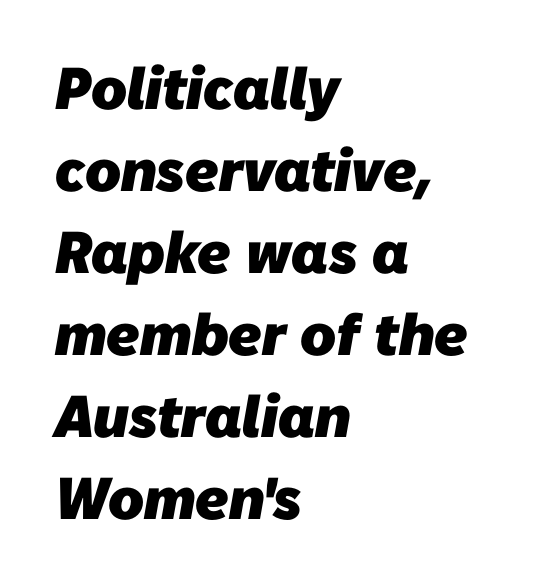
The image shows 59 px heavy sans-serif type; set left-aligned, normal line spacing (1.39x), normal letter spacing, not underlined; low stroke contrast and a medium x-height.
